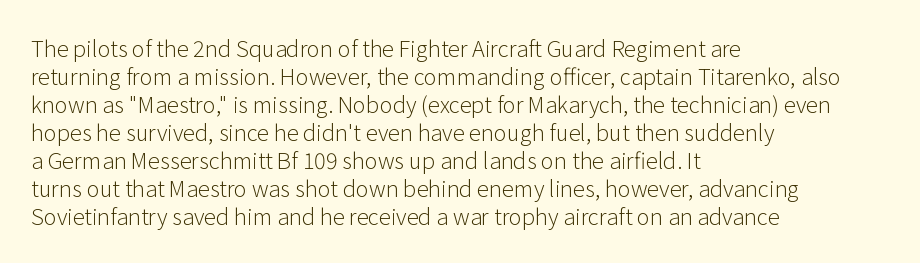
{"italic": "no", "bold": "no", "underline": "no", "align": "left", "line_spacing": "normal", "line_spacing_ratio": 1.27, "letter_spacing": "normal", "letter_spacing_em": 0.0, "glyph_px": 22}
